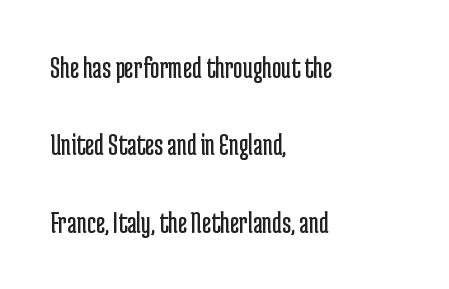
Just letters on the line, the space beneath them empty. The paragraph has a hard left edge and a soft right edge. The letters carry no serifs — their stems end cleanly without finishing strokes. Is this a heavy cut? Hardly; it is regular or lighter. The face used here is proportionally spaced, like ordinary book or web type. The font's upright variant was chosen for this text.
